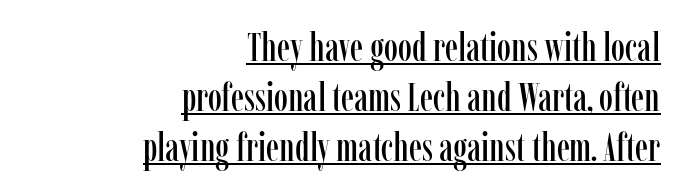
Q: Is the text italic (slanted)? A: No, it is upright.
Q: Is the typeface a serif or a sans-serif typeface? A: Serif.
Q: Is the text underlined? A: Yes.
Q: How is the paragraph aligned? A: Right-aligned.
Q: Is the spacing between letters normal or unusually wide? A: Normal.
Q: Is the spacing between lines tight, normal or loose? A: Normal.
Q: Width (condensed, normal, or wide)? A: Condensed.
Q: Stroke contrast? A: Low.
Q: x-height? A: Medium.
Q: Monospaced? A: No.
